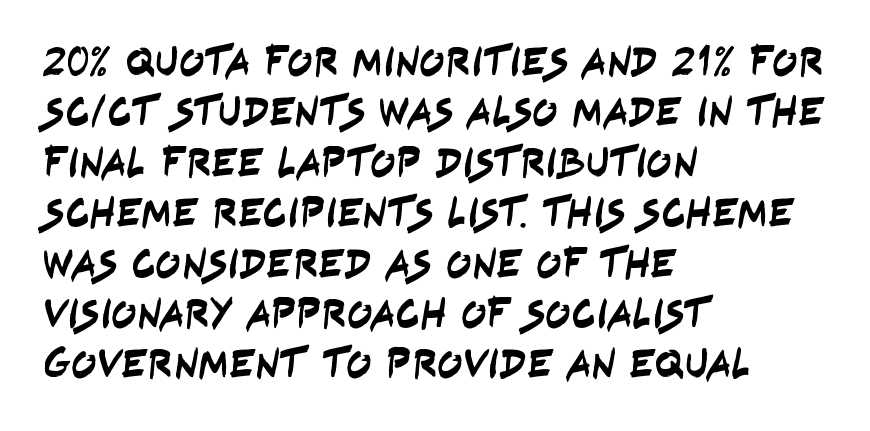
{"serif": "no", "width": "condensed", "stroke_contrast": "low", "x_height": "large", "monospaced": "no", "underline": "no", "align": "left", "line_spacing_ratio": 1.2, "letter_spacing": "normal", "letter_spacing_em": 0.0, "glyph_px": 42}
